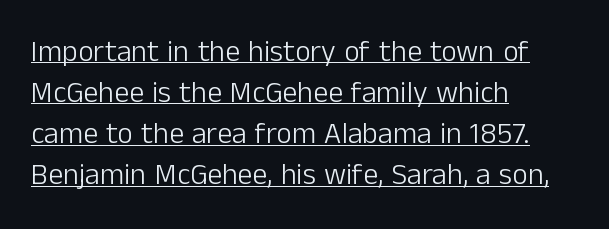
Words appear dense and cohesive because spacing is normal. The block of text has a typical density, with ordinary space between rows. Observe the absence of serifs on each vertical stroke in this sample. Leftover space on each line is placed entirely after the last word. Caption: lettering with a line underneath.
